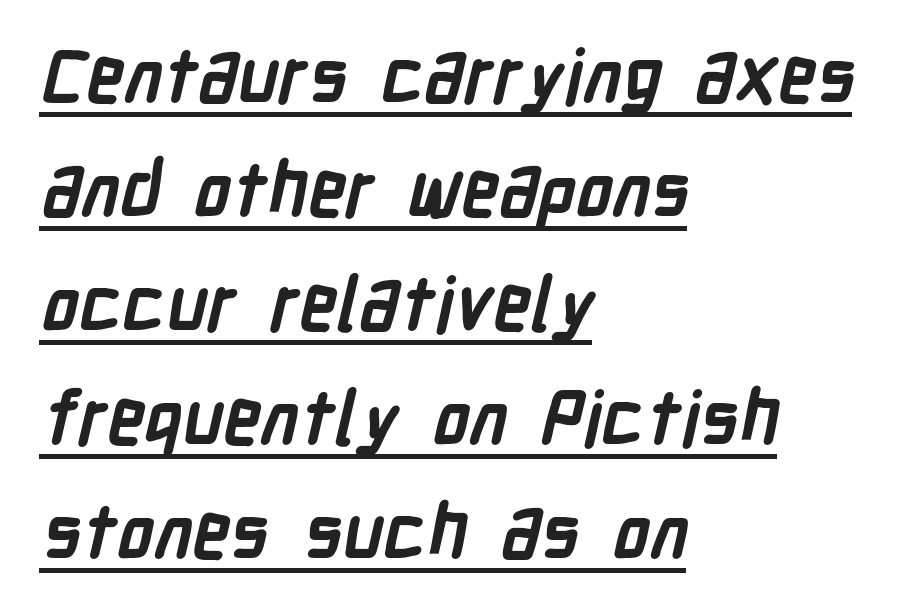
Q: Is the text bold? A: Yes.
Q: Is the typeface a serif or a sans-serif typeface? A: Sans-serif.
Q: Is the text underlined? A: Yes.
Q: How is the paragraph aligned? A: Left-aligned.
Q: Is the spacing between letters normal or unusually wide? A: Normal.
Q: Is the spacing between lines tight, normal or loose? A: Normal.
Q: Width (condensed, normal, or wide)? A: Condensed.
Q: Stroke contrast? A: Low.
Q: x-height? A: Medium.
Q: Monospaced? A: No.
